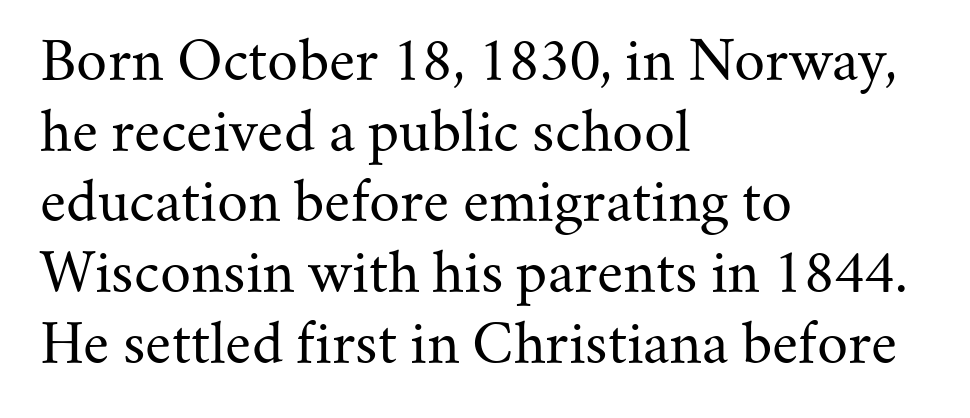
{"serif": "yes", "italic": "no", "bold": "no", "weight": "regular", "width": "normal", "stroke_contrast": "medium", "x_height": "small", "monospaced": "no", "underline": "no", "align": "left", "line_spacing": "normal", "line_spacing_ratio": 1.31, "letter_spacing": "normal", "letter_spacing_em": 0.0, "glyph_px": 54}
